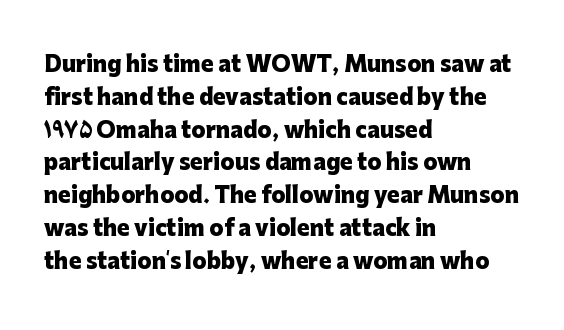
Q: Is the text bold? A: Yes.
Q: Is the text italic (slanted)? A: No, it is upright.
Q: Is the text underlined? A: No.
Q: How is the paragraph aligned? A: Left-aligned.
Q: Is the spacing between letters normal or unusually wide? A: Normal.
Q: Is the spacing between lines tight, normal or loose? A: Normal.
